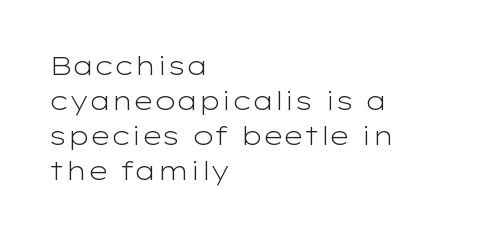
The strip under each line holds only bare page. Short note: letters normally spaced. The axis of the letterforms is exactly vertical. Line spacing here is normal. The rendering anchors every line to the left-hand side.
